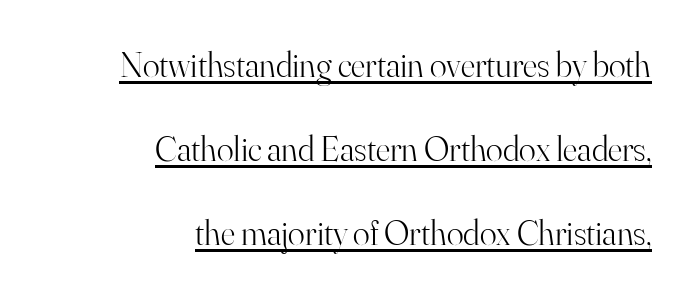
The image shows 35 px light serif type, upright; set right-aligned, loose line spacing (2.4x), normal letter spacing, underlined; high stroke contrast and a small x-height.
